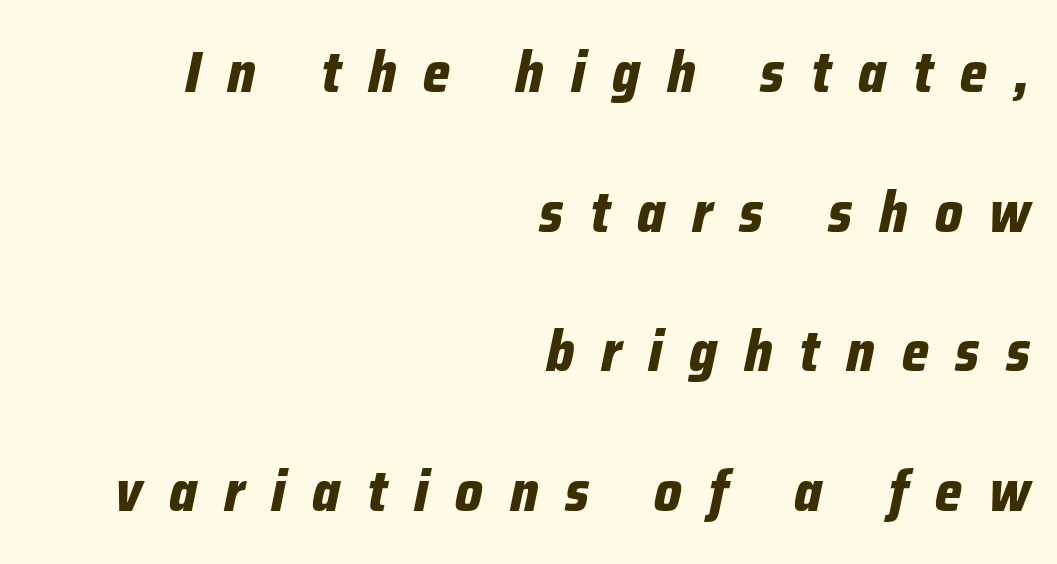
{"italic": "yes", "lean": "right", "slant_degrees": 12, "bold": "yes", "weight": "bold", "width": "condensed", "stroke_contrast": "low", "x_height": "medium", "monospaced": "no", "underline": "no", "align": "right", "line_spacing": "loose", "line_spacing_ratio": 2.45, "letter_spacing": "wide", "letter_spacing_em": 0.47, "glyph_px": 57}
